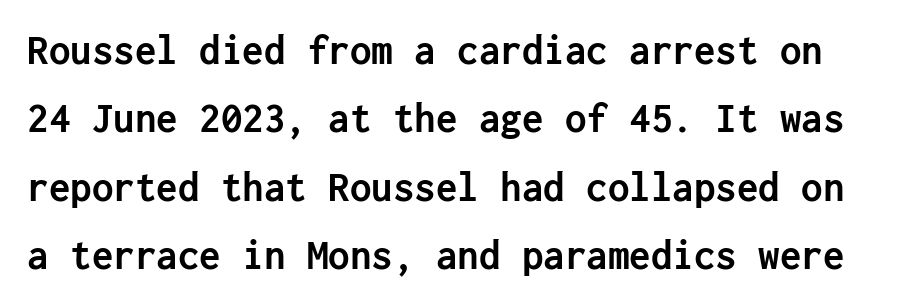
Q: Is the text bold? A: Yes.
Q: Is the text italic (slanted)? A: No, it is upright.
Q: Is the typeface a serif or a sans-serif typeface? A: Sans-serif.
Q: Is the text underlined? A: No.
Q: Is the spacing between letters normal or unusually wide? A: Normal.
Q: Is the spacing between lines tight, normal or loose? A: Normal.
Q: Width (condensed, normal, or wide)? A: Normal.
Q: Stroke contrast? A: Low.
Q: x-height? A: Medium.
